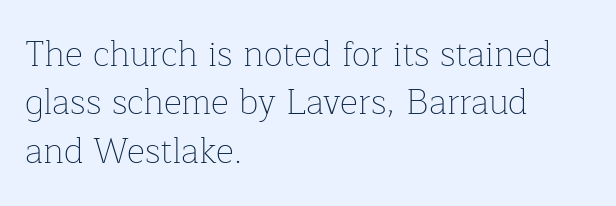
The image shows 35 px thin serif type, upright; set left-aligned, normal line spacing (1.38x), normal letter spacing, not underlined; low stroke contrast and a medium x-height.
